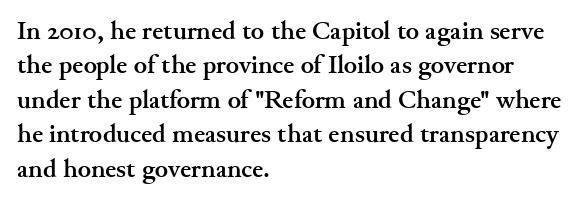
The image shows 25 px bold type, upright; set left-aligned, normal line spacing (1.38x), normal letter spacing, not underlined.
